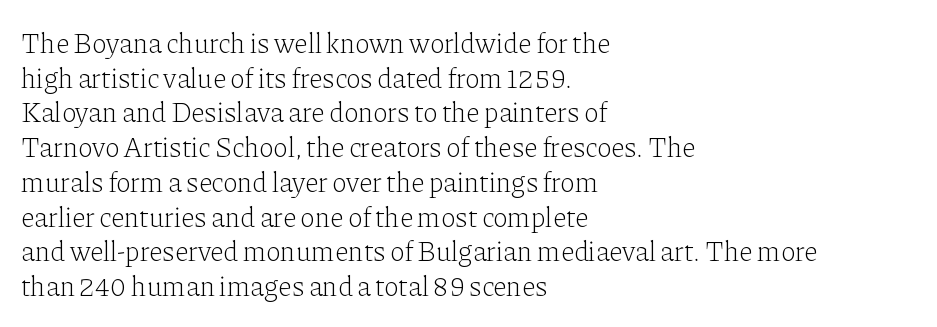
Q: Is the text bold? A: No.
Q: Is the text italic (slanted)? A: No, it is upright.
Q: Is the typeface a serif or a sans-serif typeface? A: Serif.
Q: Is the text underlined? A: No.
Q: How is the paragraph aligned? A: Left-aligned.
Q: Is the spacing between letters normal or unusually wide? A: Normal.
Q: Width (condensed, normal, or wide)? A: Normal.
Q: Stroke contrast? A: Low.
Q: x-height? A: Medium.
Q: Monospaced? A: No.
